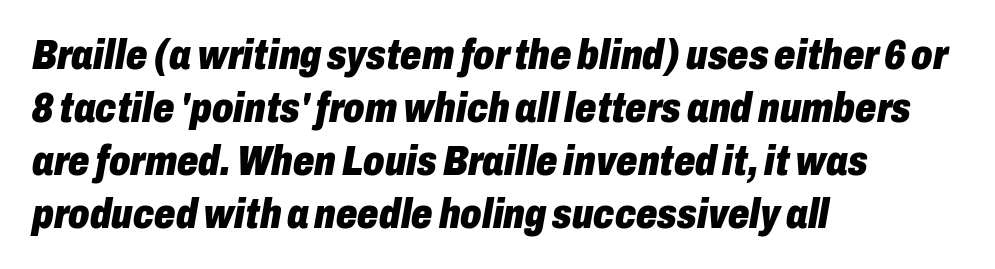
Q: Is the text bold? A: Yes.
Q: Is the text italic (slanted)? A: Yes, it leans right by about 10 degrees.
Q: Is the text underlined? A: No.
Q: How is the paragraph aligned? A: Left-aligned.
Q: Is the spacing between letters normal or unusually wide? A: Normal.
Q: Is the spacing between lines tight, normal or loose? A: Normal.
Q: Width (condensed, normal, or wide)? A: Condensed.
Q: Stroke contrast? A: Low.
Q: x-height? A: Medium.
Q: Monospaced? A: No.
